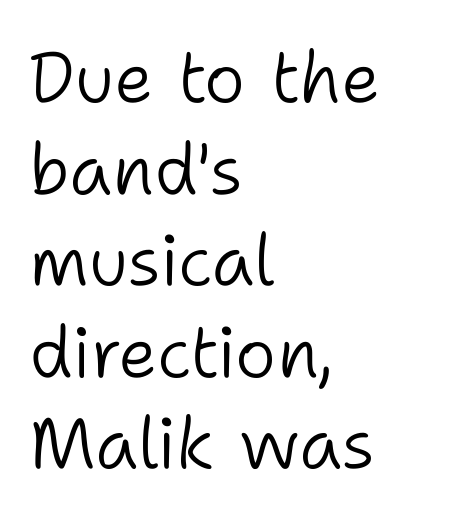
Q: Is the text bold? A: No.
Q: Is the text italic (slanted)? A: No, it is upright.
Q: Is the typeface a serif or a sans-serif typeface? A: Sans-serif.
Q: Is the text underlined? A: No.
Q: How is the paragraph aligned? A: Left-aligned.
Q: Is the spacing between letters normal or unusually wide? A: Normal.
Q: Is the spacing between lines tight, normal or loose? A: Normal.
Q: Width (condensed, normal, or wide)? A: Normal.
Q: Stroke contrast? A: Low.
Q: x-height? A: Medium.
Q: Monospaced? A: No.
